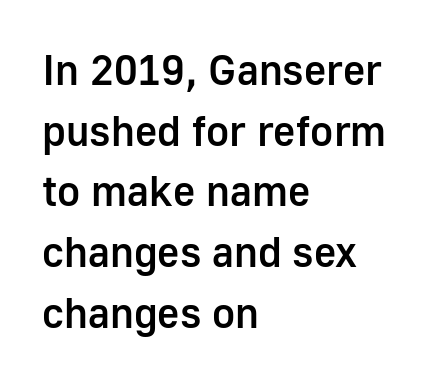
Q: Is the text bold? A: Semi-bold.
Q: Is the text italic (slanted)? A: No, it is upright.
Q: Is the typeface a serif or a sans-serif typeface? A: Sans-serif.
Q: Is the text underlined? A: No.
Q: How is the paragraph aligned? A: Left-aligned.
Q: Is the spacing between letters normal or unusually wide? A: Normal.
Q: Is the spacing between lines tight, normal or loose? A: Normal.
Q: Width (condensed, normal, or wide)? A: Normal.
Q: Stroke contrast? A: Low.
Q: x-height? A: Medium.
Q: Monospaced? A: No.
